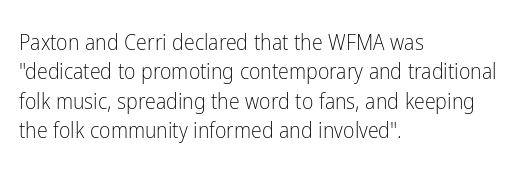
{"italic": "no", "bold": "no", "underline": "no", "align": "left", "line_spacing": "normal", "line_spacing_ratio": 1.34, "letter_spacing": "normal", "letter_spacing_em": 0.0, "glyph_px": 22}
